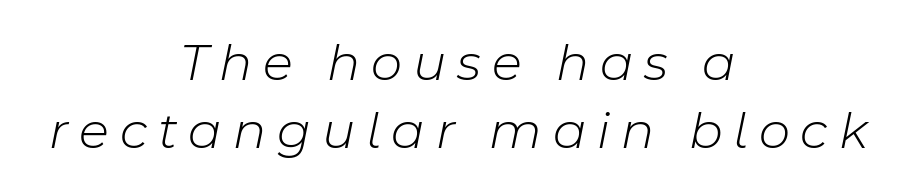
The glyphs look as if they've been sheared to an angle. No letter is thick-stroked: the sample isn't bold. These lines stack symmetrically, like a column narrowing and widening about its center. Character widths vary here, with narrow letters taking less room than wide ones. Honestly, there is no underline to notice here at all. The rows are spaced the way most documents space them.
